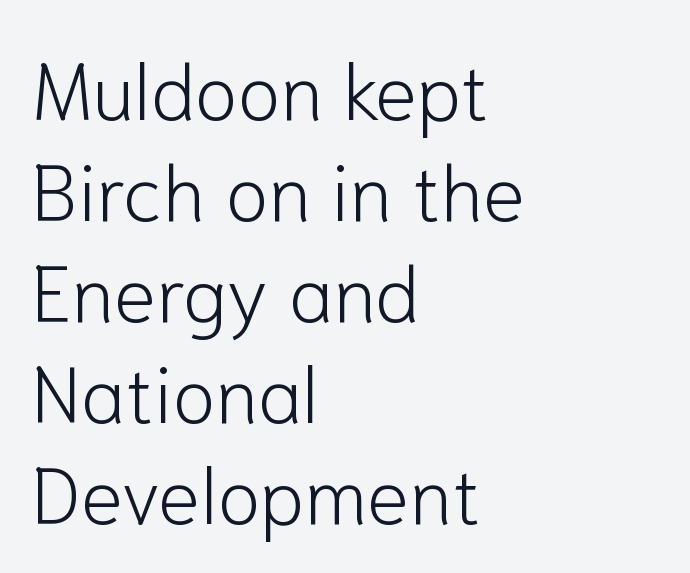
The image shows 79 px light sans-serif type, upright; set left-aligned, normal line spacing (1.28x), normal letter spacing, not underlined; low stroke contrast and a medium x-height.
